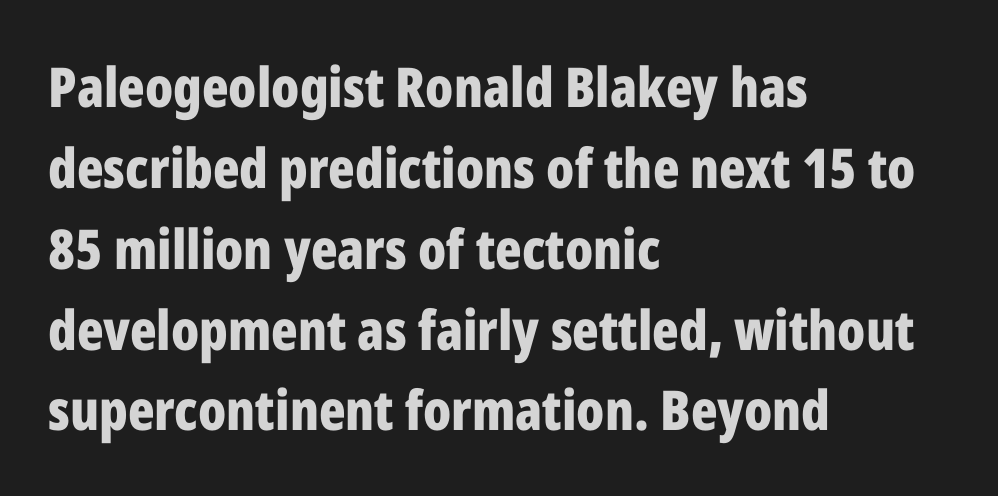
Q: Is the text bold? A: Yes.
Q: Is the text italic (slanted)? A: No, it is upright.
Q: Is the typeface a serif or a sans-serif typeface? A: Sans-serif.
Q: Is the text underlined? A: No.
Q: How is the paragraph aligned? A: Left-aligned.
Q: Is the spacing between letters normal or unusually wide? A: Normal.
Q: Is the spacing between lines tight, normal or loose? A: Normal.
Q: Width (condensed, normal, or wide)? A: Condensed.
Q: Stroke contrast? A: Low.
Q: x-height? A: Medium.
Q: Monospaced? A: No.
